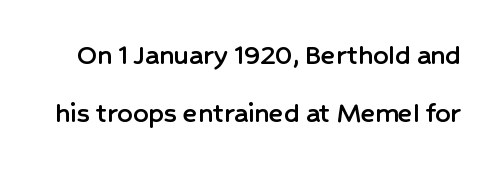
Anything drawn beneath the words? Only blank space. Observe the ordinary spacing: letters are neighbours, not strangers. How would I describe the line gaps? Wide and relaxed. These lines were composed using upright roman letters. Character widths vary here, with narrow letters taking less room than wide ones. Is this a sans? Yes — the strokes have no serifs.
